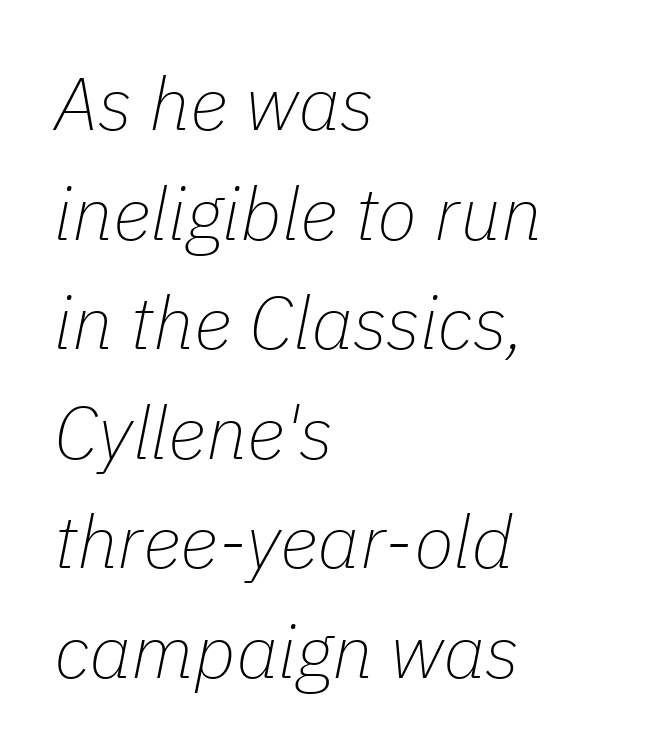
The image shows 74 px thin type, italic (leaning right); set left-aligned, normal line spacing (1.48x), normal letter spacing, not underlined; low stroke contrast and a medium x-height.
